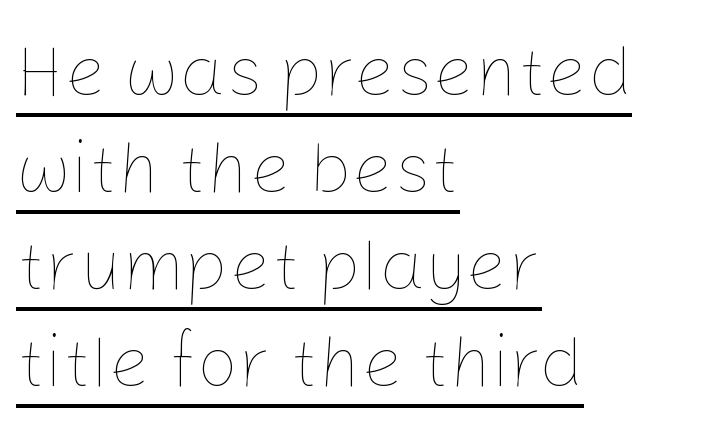
The image shows 73 px thin type, upright; set left-aligned, normal line spacing (1.33x), normal letter spacing, underlined; low stroke contrast and a medium x-height.
